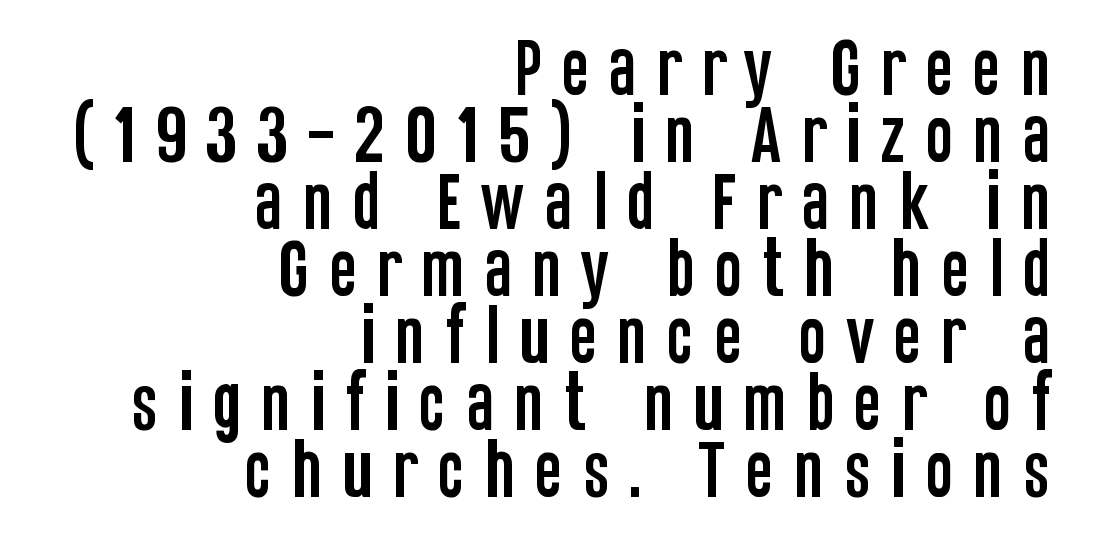
Q: Is the text italic (slanted)? A: No, it is upright.
Q: Is the typeface a serif or a sans-serif typeface? A: Sans-serif.
Q: Is the text underlined? A: No.
Q: How is the paragraph aligned? A: Right-aligned.
Q: Is the spacing between letters normal or unusually wide? A: Unusually wide.
Q: Is the spacing between lines tight, normal or loose? A: Tight.
Q: Width (condensed, normal, or wide)? A: Condensed.
Q: Stroke contrast? A: Low.
Q: x-height? A: Large.
Q: Monospaced? A: No.
